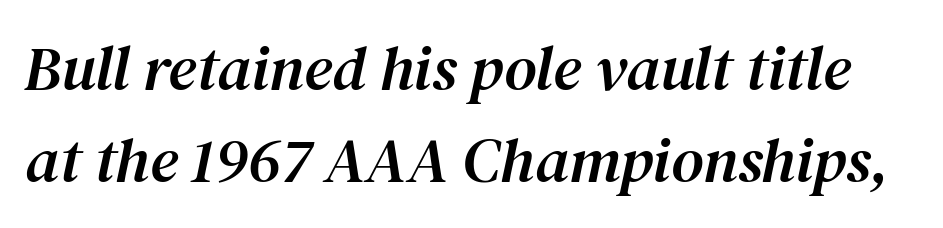
Q: Is the text italic (slanted)? A: Yes, it leans right by about 12 degrees.
Q: Is the typeface a serif or a sans-serif typeface? A: Serif.
Q: Is the text underlined? A: No.
Q: Is the spacing between letters normal or unusually wide? A: Normal.
Q: Is the spacing between lines tight, normal or loose? A: Normal.
Q: Width (condensed, normal, or wide)? A: Normal.
Q: Stroke contrast? A: Medium.
Q: x-height? A: Medium.
Q: Monospaced? A: No.
